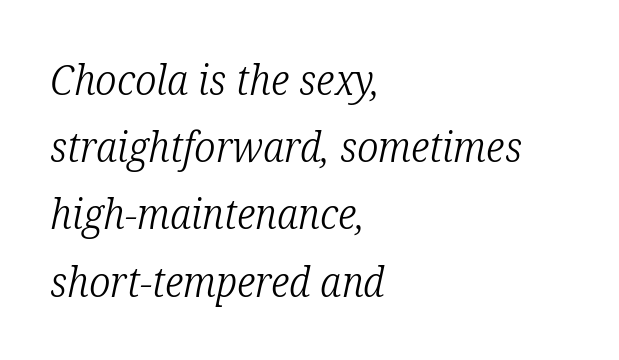
The image shows 42 px light, condensed serif type, italic (leaning right); set left-aligned, normal line spacing (1.6x), normal letter spacing, not underlined; low stroke contrast and a medium x-height.
